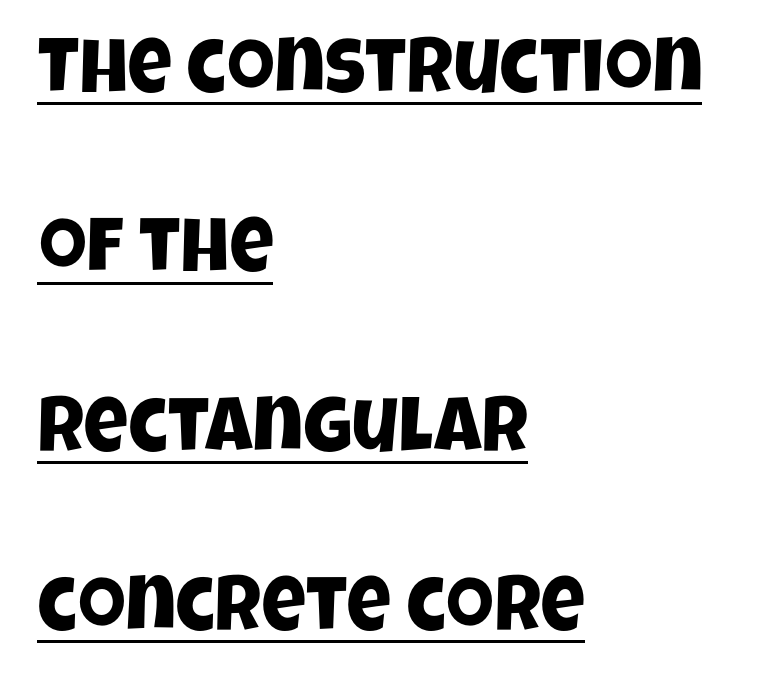
The block of text is sparse from top to bottom, with ample space between rows. In CSS terms this would be text-align: left. Compared with typical body copy, the letter spacing here is the same. Students, observe the line beneath the letters — that is underlining.
